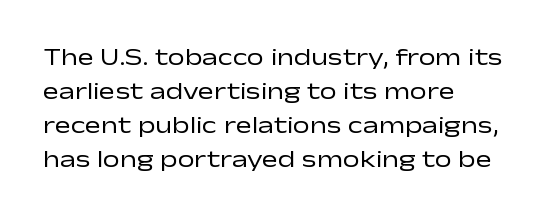
Q: Is the text bold? A: No.
Q: Is the text italic (slanted)? A: No, it is upright.
Q: Is the text underlined? A: No.
Q: How is the paragraph aligned? A: Left-aligned.
Q: Is the spacing between letters normal or unusually wide? A: Normal.
Q: Is the spacing between lines tight, normal or loose? A: Normal.
